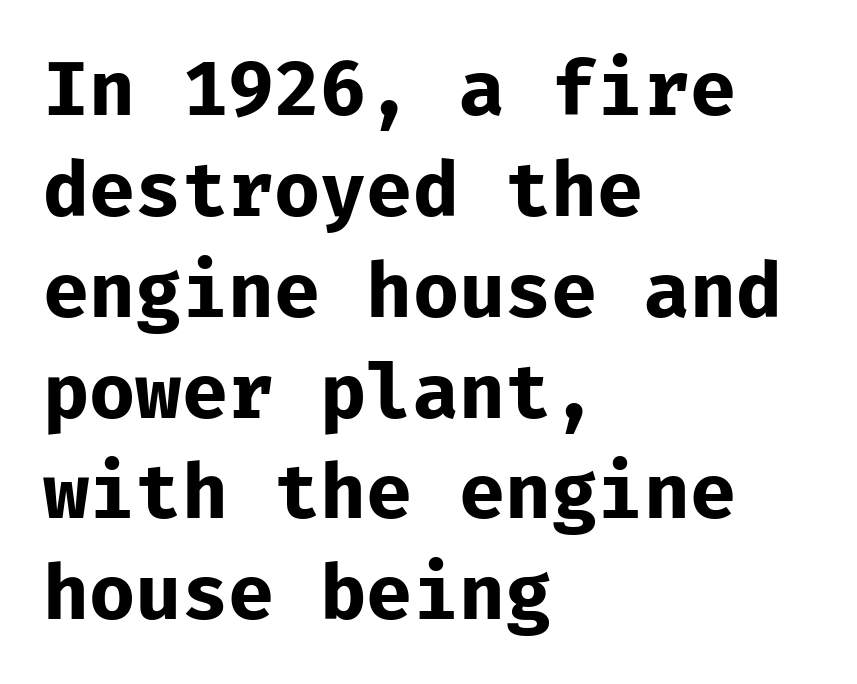
Q: Is the text bold? A: Yes.
Q: Is the text italic (slanted)? A: No, it is upright.
Q: Is the typeface a serif or a sans-serif typeface? A: Sans-serif.
Q: Is the text underlined? A: No.
Q: How is the paragraph aligned? A: Left-aligned.
Q: Is the spacing between letters normal or unusually wide? A: Normal.
Q: Is the spacing between lines tight, normal or loose? A: Normal.
Q: Width (condensed, normal, or wide)? A: Normal.
Q: Stroke contrast? A: Low.
Q: x-height? A: Medium.
Q: Monospaced? A: Yes.
